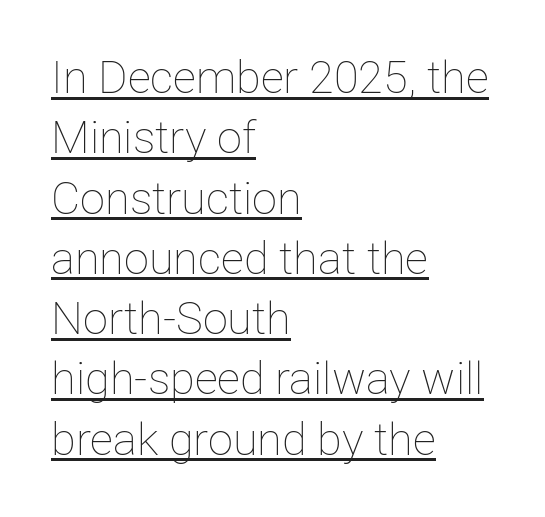
The image shows 45 px thin type, upright; set left-aligned, normal line spacing (1.34x), normal letter spacing, underlined; low stroke contrast and a medium x-height.
